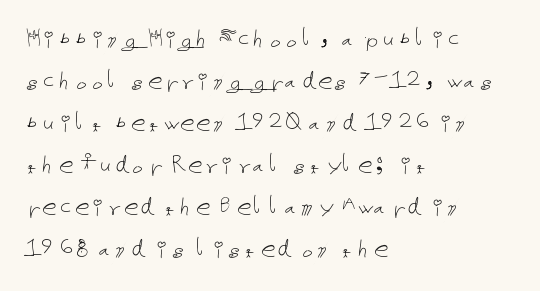
The image shows 29 px thin type, upright; set left-aligned, normal line spacing (1.45x), normal letter spacing, not underlined; low stroke contrast and a medium x-height.
